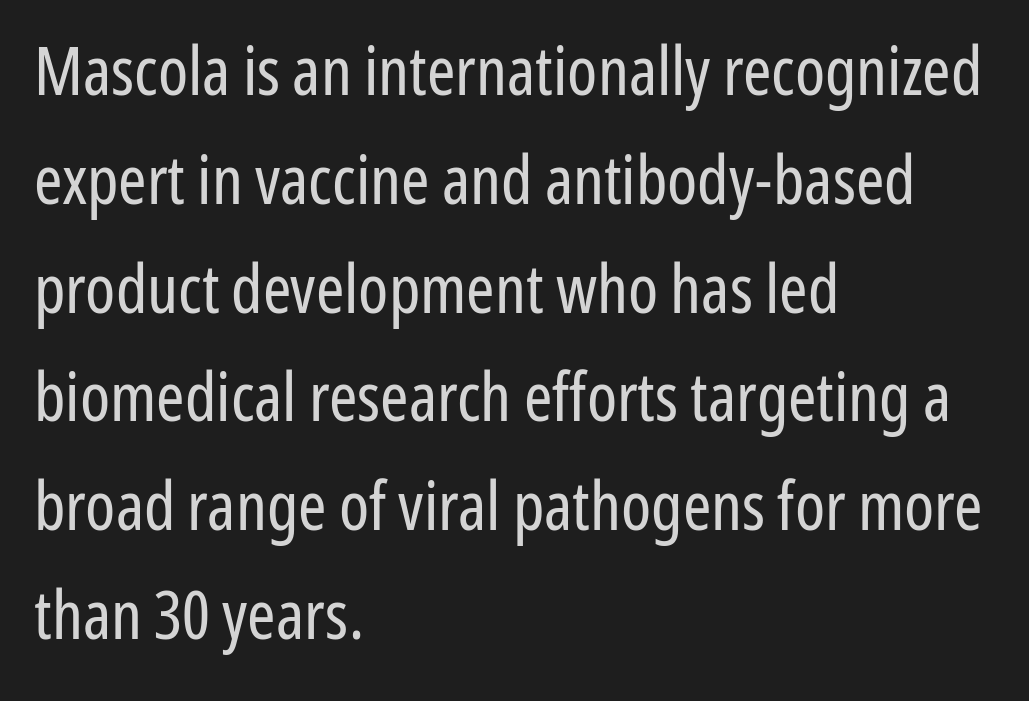
{"serif": "no", "italic": "no", "bold": "no", "weight": "regular", "width": "condensed", "stroke_contrast": "low", "x_height": "medium", "monospaced": "no", "underline": "no", "align": "left", "line_spacing": "normal", "line_spacing_ratio": 1.6, "letter_spacing": "normal", "letter_spacing_em": 0.0, "glyph_px": 68}
